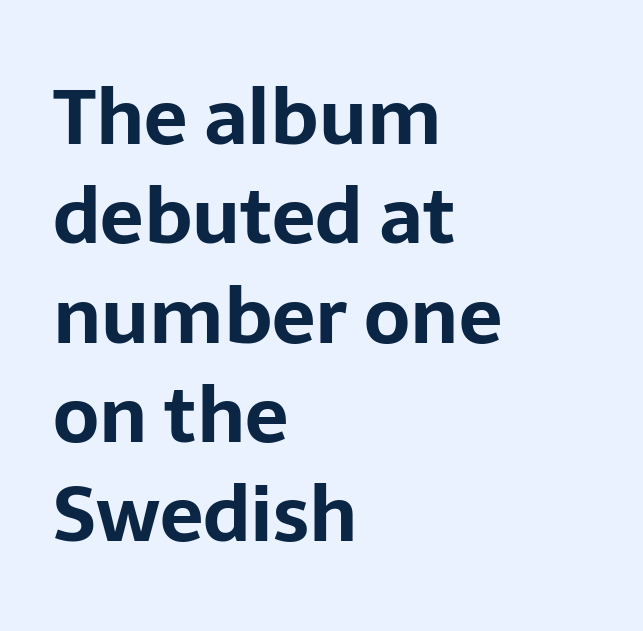
The image shows 77 px bold sans-serif type, upright; set left-aligned, normal line spacing (1.29x), normal letter spacing, not underlined; low stroke contrast and a medium x-height.
